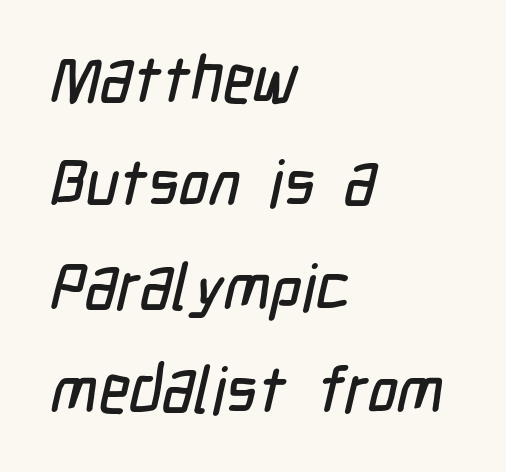
{"serif": "no", "width": "condensed", "stroke_contrast": "low", "x_height": "medium", "monospaced": "no", "underline": "no", "align": "left", "line_spacing": "normal", "line_spacing_ratio": 1.59, "letter_spacing": "normal", "letter_spacing_em": 0.0, "glyph_px": 65}
